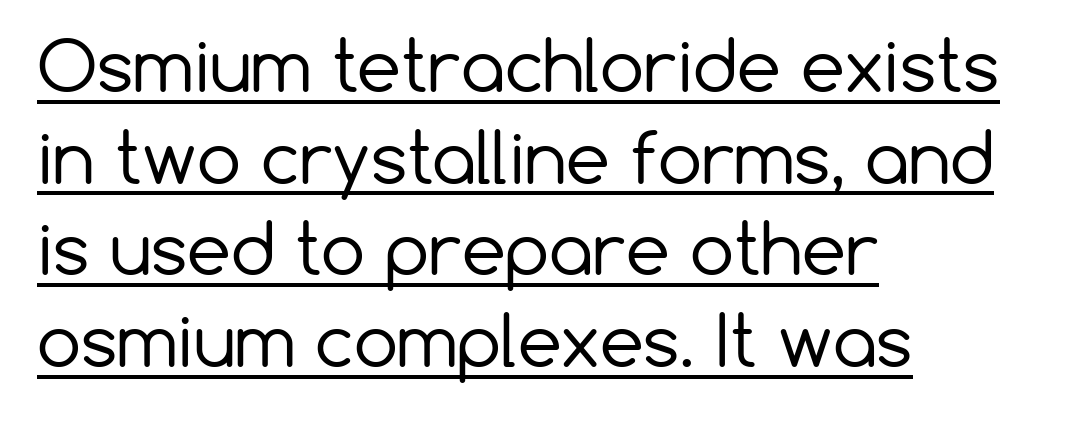
The weight would be labelled regular, book, light, or lighter still. Nope, not italic — everything's standing straight. The text was rendered using a sans face with plain stroke endings. Caption: standard tracking, unaltered.
